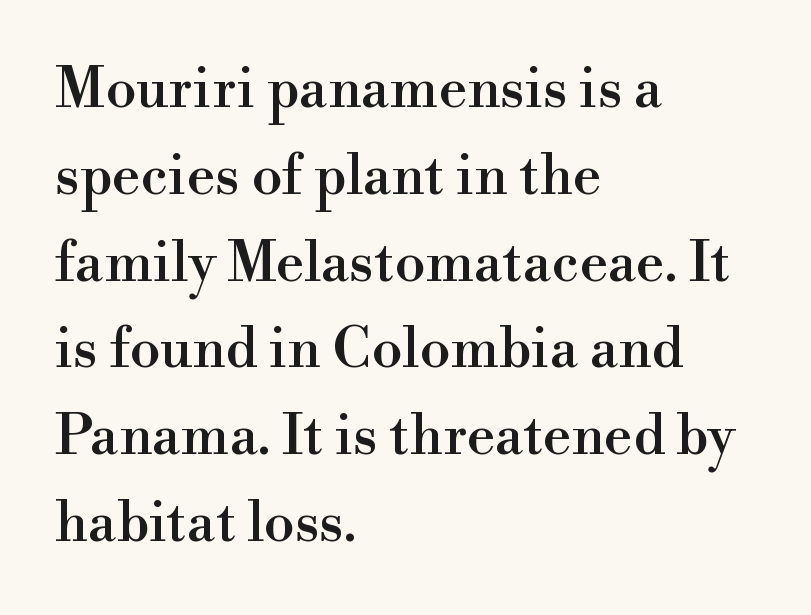
This is the regular roman posture of the typeface. These lines sit exactly where default settings would place them. Note the varied advance widths — an 'i' is clearly narrower than an 'm'. The gap between lines stays unmarked. Words appear dense and cohesive because spacing is normal. Serif or sans? Serif — the stroke terminals have little feet.
